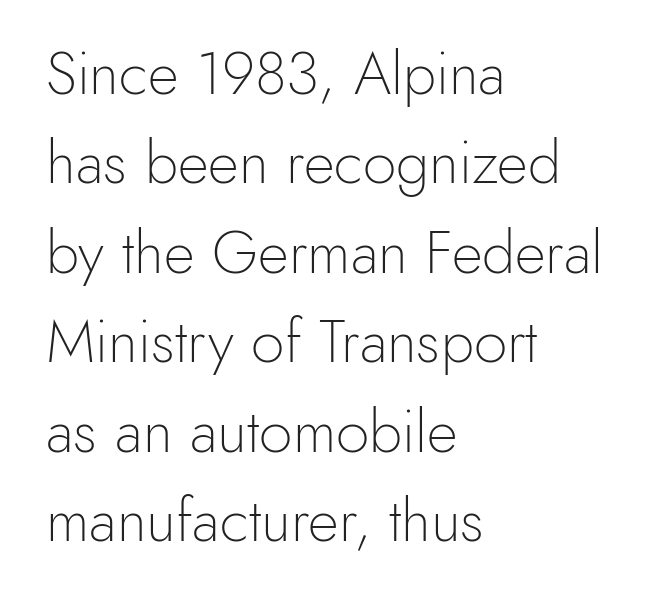
The area under the type is left untouched. This rendering uses left alignment, leaving the right contour irregular. Think of a printed novel: that variable character pitch is what you see here. A typesetter would mark this as roman, not italic. Rows of type keep a routine distance in the vertical direction.
